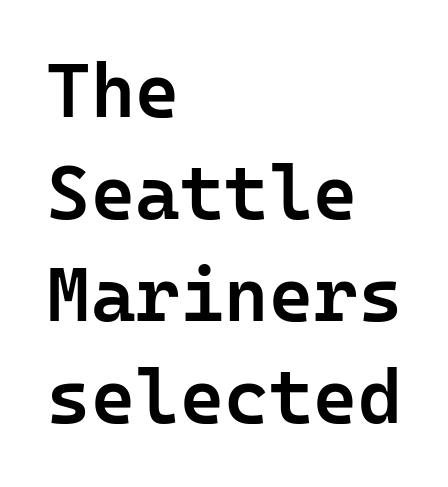
The image shows 76 px semibold sans-serif type, upright, monospaced; set left-aligned, normal line spacing (1.34x), normal letter spacing, not underlined; low stroke contrast and a medium x-height.
